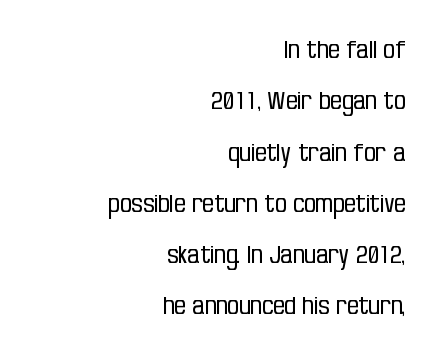
In terms of posture, this sample is upright. Has an underline been added? It has not. Compared with a typical body face, this is equally light or lighter still. These lines are set flush right with a ragged left edge. You could call the tracking neutral — neither tight nor loose.
